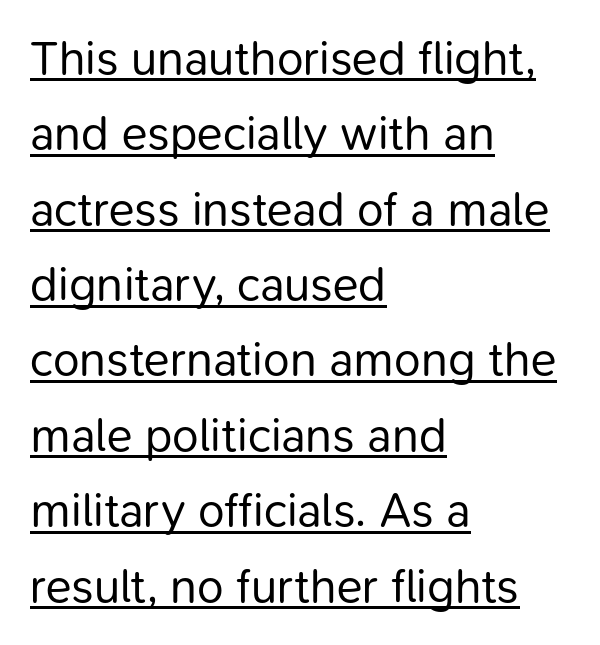
The image shows 48 px regular-weight sans-serif type, upright; set left-aligned, normal line spacing (1.57x), normal letter spacing, underlined; low stroke contrast and a medium x-height.
